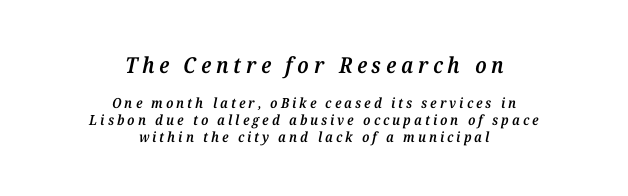
{"italic": "yes", "lean": "right", "slant_degrees": 12, "bold": "semi", "underline": "no", "align": "center", "line_spacing_ratio": 1.2, "letter_spacing": "wide", "letter_spacing_em": 0.22, "larger_block": "first", "size_ratio": 1.57, "glyph_px": 22}
